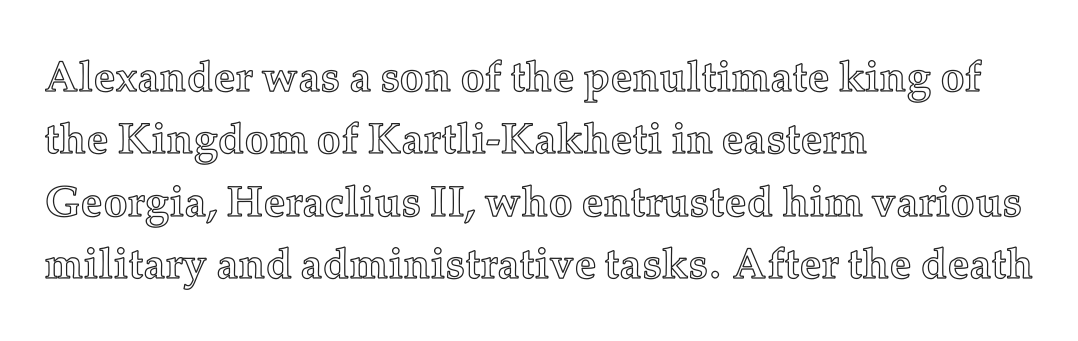
The image shows 43 px text type, upright; set left-aligned, normal line spacing (1.45x), normal letter spacing, not underlined; a medium x-height.
